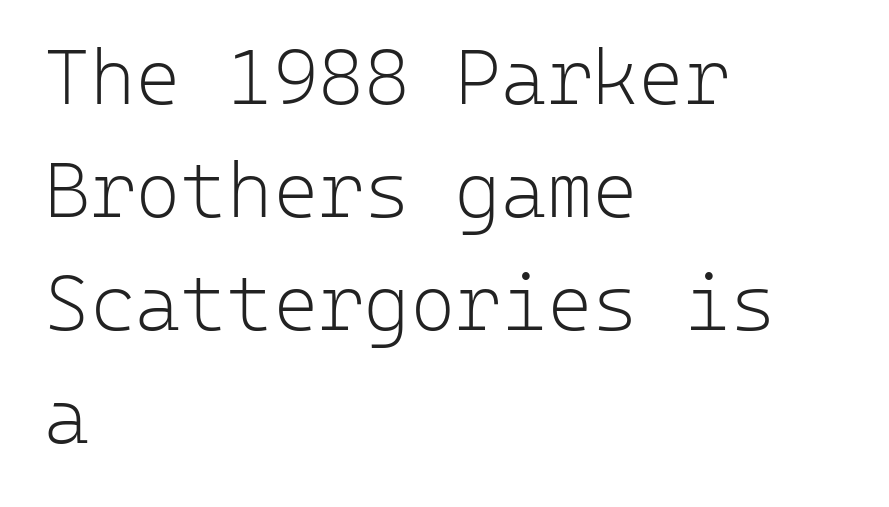
Q: Is the text bold? A: No.
Q: Is the text italic (slanted)? A: No, it is upright.
Q: Is the typeface a serif or a sans-serif typeface? A: Sans-serif.
Q: Is the text underlined? A: No.
Q: How is the paragraph aligned? A: Left-aligned.
Q: Is the spacing between letters normal or unusually wide? A: Normal.
Q: Is the spacing between lines tight, normal or loose? A: Normal.
Q: Width (condensed, normal, or wide)? A: Normal.
Q: Stroke contrast? A: Low.
Q: x-height? A: Medium.
Q: Monospaced? A: Yes.
